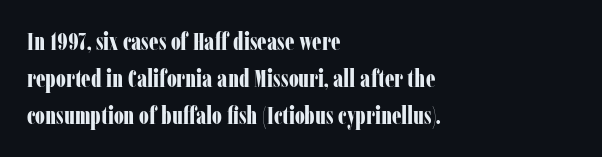
{"italic": "no", "bold": "yes", "underline": "no", "align": "left", "line_spacing": "normal", "line_spacing_ratio": 1.54, "letter_spacing": "normal", "letter_spacing_em": 0.0, "glyph_px": 24}
